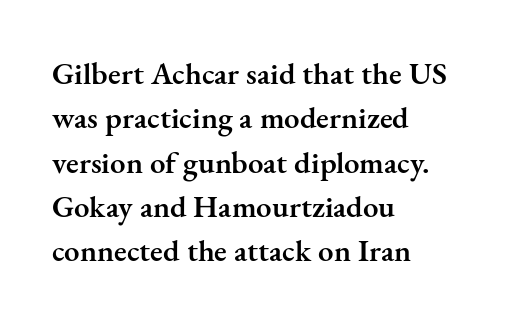
The image shows 31 px semibold serif type, upright; set left-aligned, normal line spacing (1.43x), normal letter spacing, not underlined; medium stroke contrast and a small x-height.
